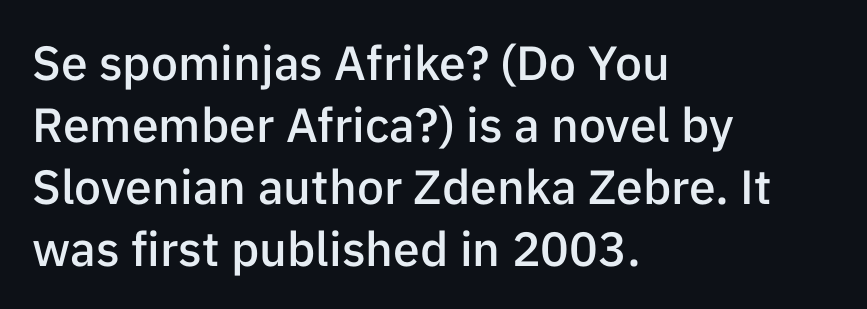
{"serif": "no", "italic": "no", "bold": "semi", "weight": "semibold", "width": "normal", "stroke_contrast": "low", "x_height": "medium", "monospaced": "no", "underline": "no", "align": "left", "line_spacing": "normal", "line_spacing_ratio": 1.29, "letter_spacing": "normal", "letter_spacing_em": 0.0, "glyph_px": 48}
